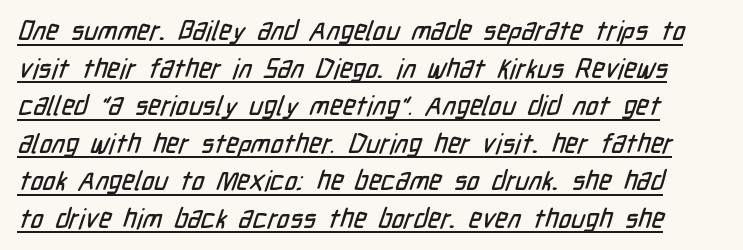
{"underline": "yes", "line_spacing": "normal", "line_spacing_ratio": 1.39, "letter_spacing": "normal", "letter_spacing_em": 0.0, "glyph_px": 27}
